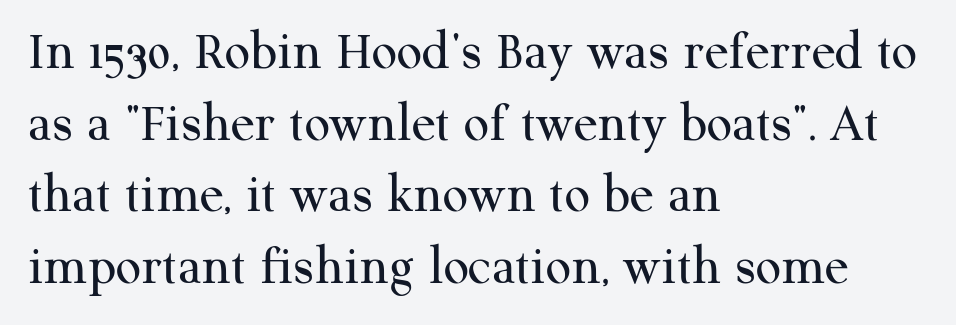
Q: Is the text bold? A: No.
Q: Is the text italic (slanted)? A: No, it is upright.
Q: Is the typeface a serif or a sans-serif typeface? A: Serif.
Q: Is the text underlined? A: No.
Q: How is the paragraph aligned? A: Left-aligned.
Q: Is the spacing between letters normal or unusually wide? A: Normal.
Q: Is the spacing between lines tight, normal or loose? A: Normal.
Q: Width (condensed, normal, or wide)? A: Normal.
Q: Stroke contrast? A: Medium.
Q: x-height? A: Medium.
Q: Monospaced? A: No.
